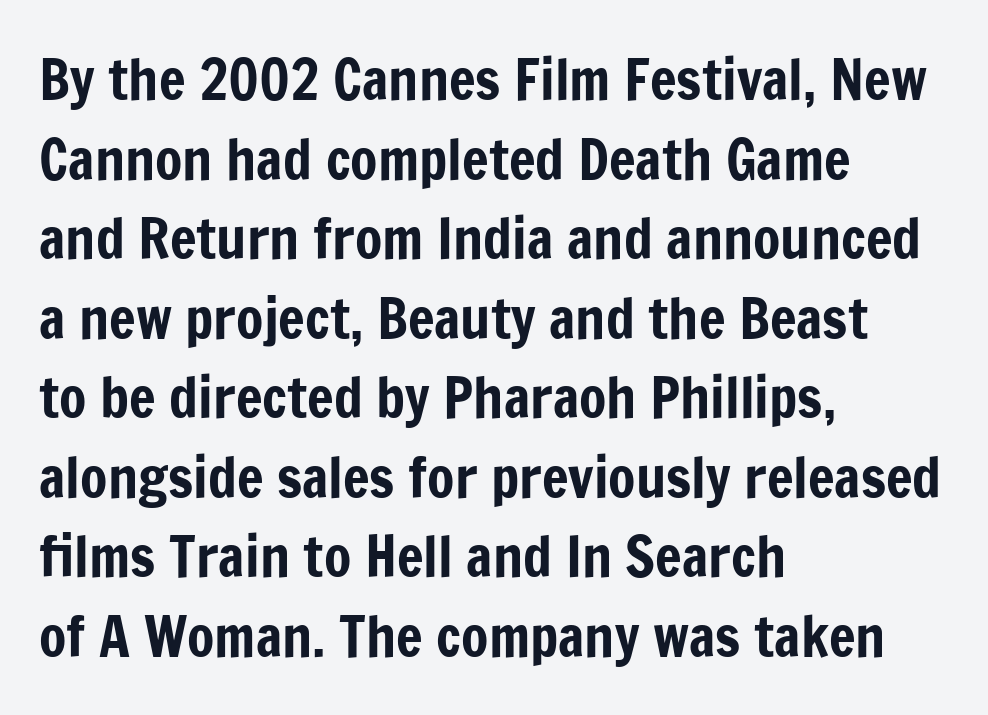
Q: Is the text italic (slanted)? A: No, it is upright.
Q: Is the typeface a serif or a sans-serif typeface? A: Sans-serif.
Q: Is the text underlined? A: No.
Q: How is the paragraph aligned? A: Left-aligned.
Q: Is the spacing between letters normal or unusually wide? A: Normal.
Q: Is the spacing between lines tight, normal or loose? A: Normal.
Q: Width (condensed, normal, or wide)? A: Condensed.
Q: Stroke contrast? A: Low.
Q: x-height? A: Medium.
Q: Monospaced? A: No.
